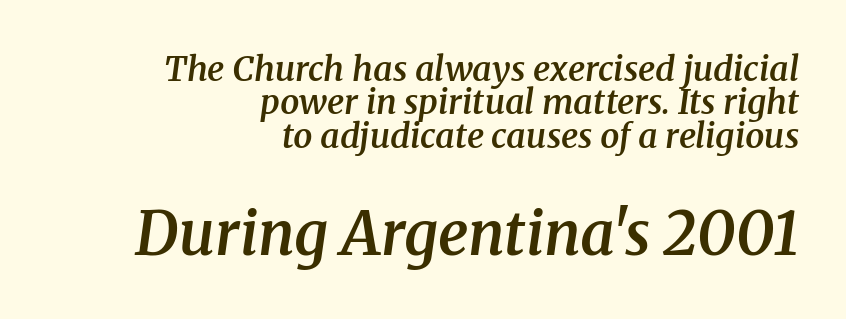
The passage shown is typeset with a serif family. This sample uses an oblique cut, with every glyph tilted off the vertical. Looks like regular typesetting: each glyph gets only the width it needs. Descenders are the only things crossing below the line. One-word summary of the alignment: right.
